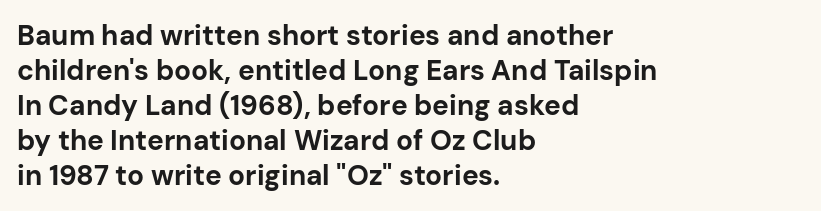
Q: Is the text bold? A: Yes.
Q: Is the text italic (slanted)? A: No, it is upright.
Q: Is the typeface a serif or a sans-serif typeface? A: Sans-serif.
Q: Is the text underlined? A: No.
Q: How is the paragraph aligned? A: Left-aligned.
Q: Is the spacing between letters normal or unusually wide? A: Normal.
Q: Is the spacing between lines tight, normal or loose? A: Normal.
Q: Width (condensed, normal, or wide)? A: Normal.
Q: Stroke contrast? A: Low.
Q: x-height? A: Medium.
Q: Monospaced? A: No.
